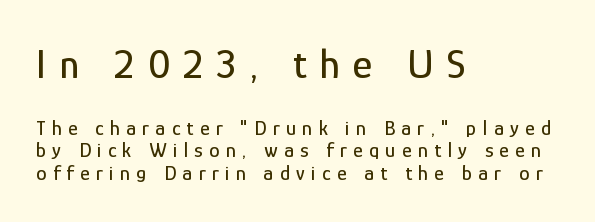
{"serif": "no", "italic": "no", "width": "condensed", "stroke_contrast": "low", "x_height": "medium", "monospaced": "no", "underline": "no", "align": "left", "line_spacing": "tight", "line_spacing_ratio": 1.06, "letter_spacing": "wide", "letter_spacing_em": 0.3, "larger_block": "first", "size_ratio": 2.0, "glyph_px": 42}
